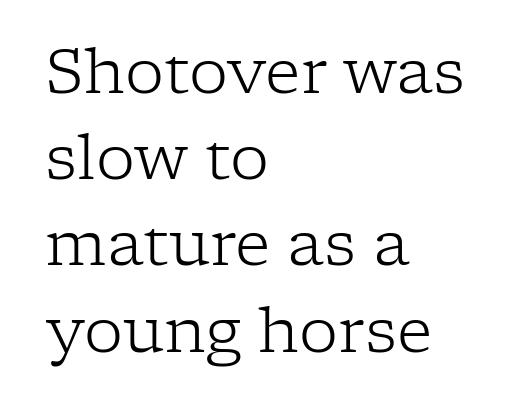
Q: Is the text bold? A: No.
Q: Is the text italic (slanted)? A: No, it is upright.
Q: Is the typeface a serif or a sans-serif typeface? A: Serif.
Q: Is the text underlined? A: No.
Q: How is the paragraph aligned? A: Left-aligned.
Q: Is the spacing between letters normal or unusually wide? A: Normal.
Q: Is the spacing between lines tight, normal or loose? A: Normal.
Q: Width (condensed, normal, or wide)? A: Normal.
Q: Stroke contrast? A: Low.
Q: x-height? A: Medium.
Q: Monospaced? A: No.
